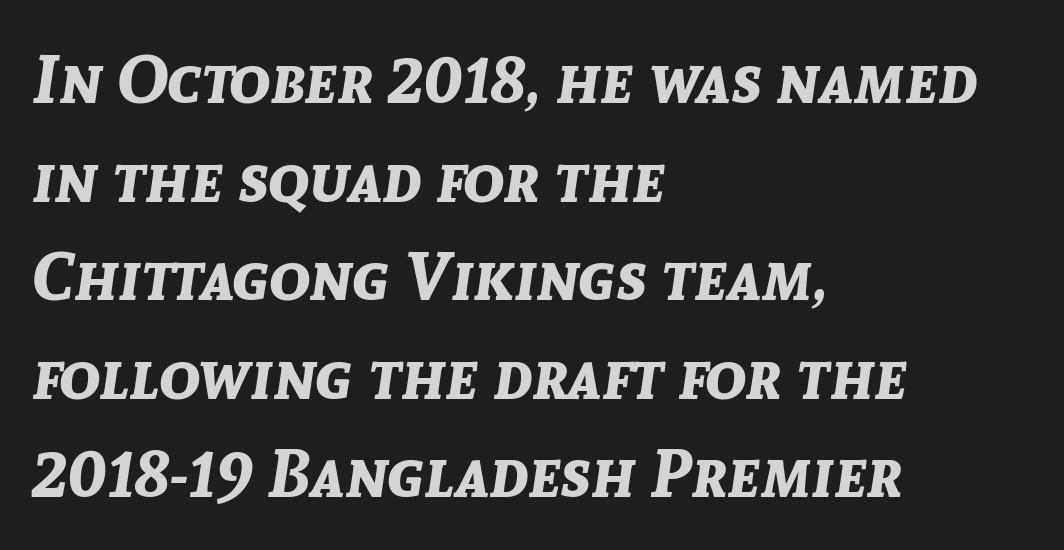
{"italic": "yes", "lean": "right", "slant_degrees": 8, "bold": "yes", "weight": "bold", "width": "normal", "stroke_contrast": "low", "x_height": "medium", "monospaced": "no", "underline": "no", "align": "left", "line_spacing": "normal", "line_spacing_ratio": 1.45, "letter_spacing": "normal", "letter_spacing_em": 0.0, "glyph_px": 68}
